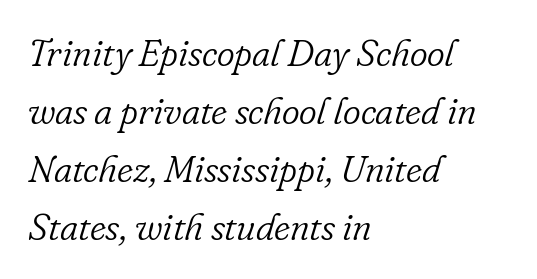
{"serif": "yes", "italic": "yes", "lean": "right", "slant_degrees": 16, "bold": "no", "weight": "light", "width": "normal", "stroke_contrast": "low", "x_height": "small", "monospaced": "no", "underline": "no", "align": "left", "line_spacing": "normal", "line_spacing_ratio": 1.53, "letter_spacing": "normal", "letter_spacing_em": 0.0, "glyph_px": 38}
